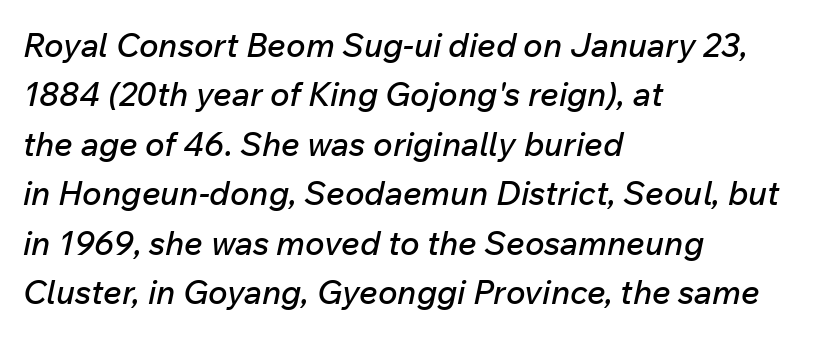
Q: Is the text italic (slanted)? A: Yes, it leans right by about 12 degrees.
Q: Is the text underlined? A: No.
Q: How is the paragraph aligned? A: Left-aligned.
Q: Is the spacing between letters normal or unusually wide? A: Normal.
Q: Is the spacing between lines tight, normal or loose? A: Normal.
Q: Width (condensed, normal, or wide)? A: Normal.
Q: Stroke contrast? A: Low.
Q: x-height? A: Medium.
Q: Monospaced? A: No.
